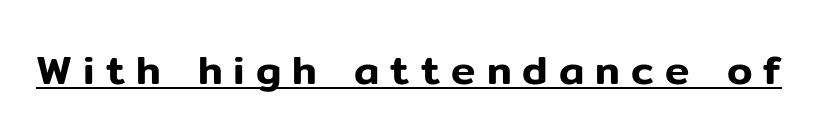
The image shows 41 px sans-serif type, upright; set unusually wide letter spacing (+0.27 em), underlined; low stroke contrast and a medium x-height.
